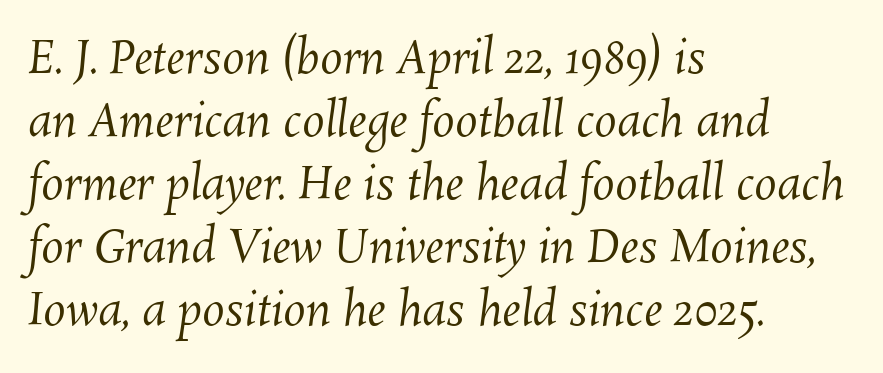
{"bold": "no", "weight": "regular", "width": "normal", "stroke_contrast": "medium", "x_height": "medium", "monospaced": "no", "underline": "no", "align": "left", "line_spacing": "normal", "line_spacing_ratio": 1.4, "letter_spacing": "normal", "letter_spacing_em": 0.0, "glyph_px": 45}
